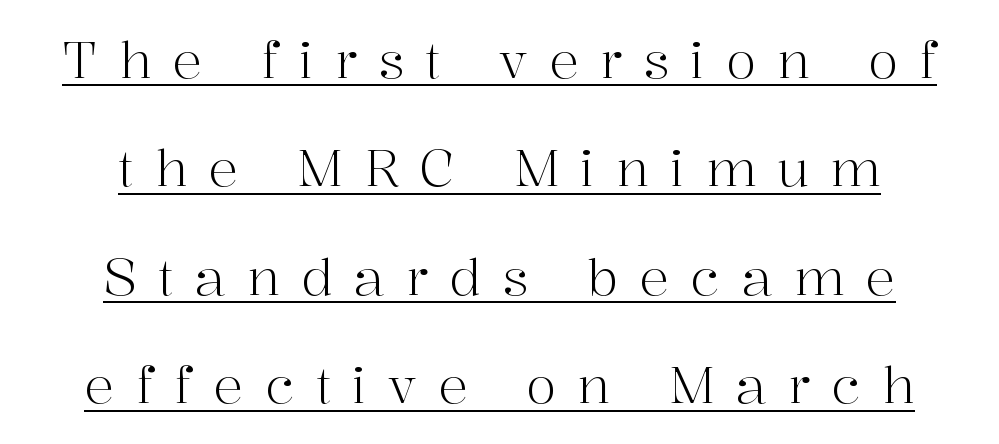
{"serif": "yes", "italic": "no", "bold": "no", "weight": "light", "width": "normal", "stroke_contrast": "high", "x_height": "medium", "monospaced": "no", "underline": "yes", "align": "center", "line_spacing": "loose", "line_spacing_ratio": 2.17, "letter_spacing": "wide", "letter_spacing_em": 0.42, "glyph_px": 50}
